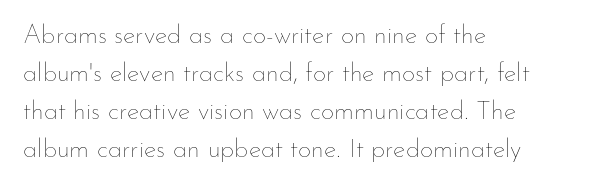
{"italic": "no", "bold": "no", "underline": "no", "align": "left", "line_spacing": "normal", "line_spacing_ratio": 1.46, "letter_spacing": "normal", "letter_spacing_em": 0.0, "glyph_px": 26}
